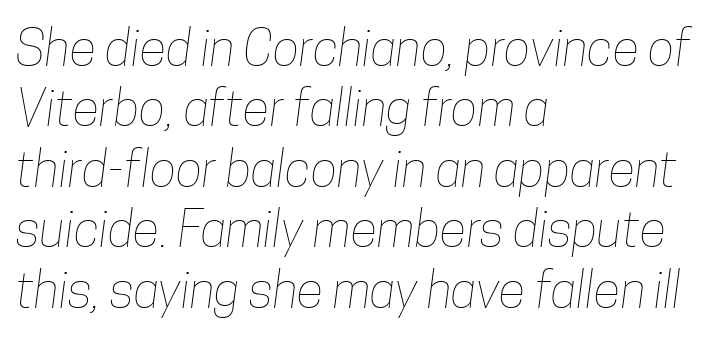
Q: Is the text bold? A: No.
Q: Is the text underlined? A: No.
Q: How is the paragraph aligned? A: Left-aligned.
Q: Is the spacing between letters normal or unusually wide? A: Normal.
Q: Width (condensed, normal, or wide)? A: Condensed.
Q: Stroke contrast? A: Low.
Q: x-height? A: Medium.
Q: Monospaced? A: No.
